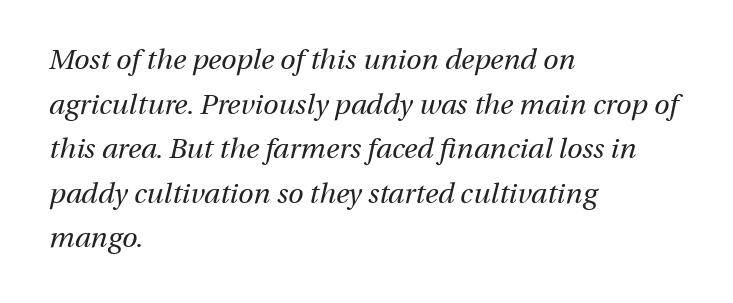
This sample uses plain, unmodified letter spacing. Horizontal bands of white between lines are of average thickness. Tall strokes in this sample are angled rather than plumb. Stem width sits at or under what a default text font uses.
